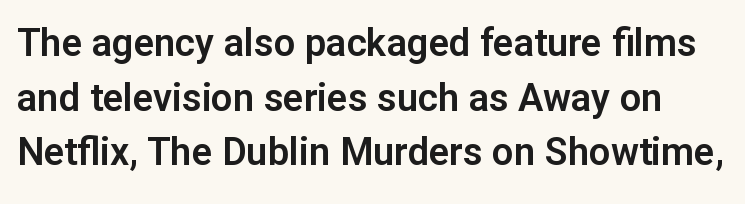
Italic: no, the glyphs are upright roman. The vertical gap from one line to the next is medium. A typesetter would call this proportional, since set widths differ per character. A typesetter would call this zero additional tracking.
